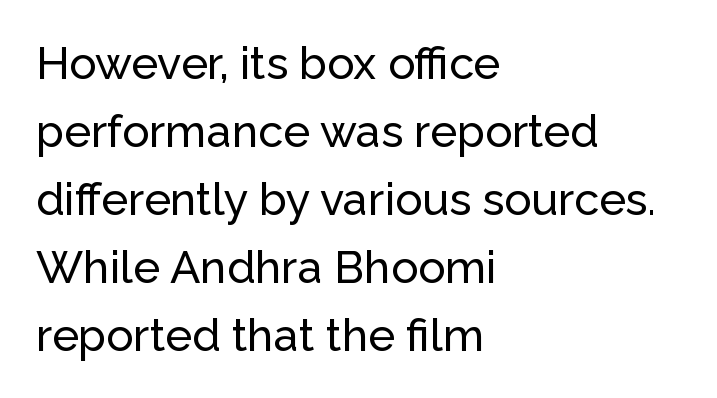
Horizontally, the lines are justified to the leading edge only. Words float on clear page, feet unadorned. You could not count columns in this text — the font is proportionally spaced. The lettering holds an erect, upright posture throughout.
